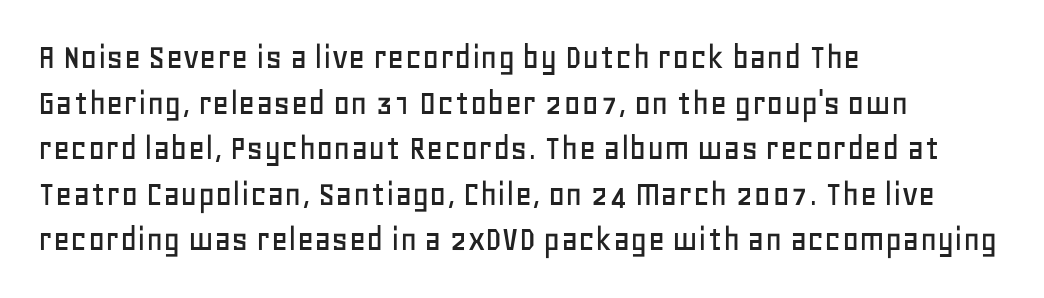
Q: Is the text italic (slanted)? A: No, it is upright.
Q: Is the typeface a serif or a sans-serif typeface? A: Sans-serif.
Q: Is the text underlined? A: No.
Q: How is the paragraph aligned? A: Left-aligned.
Q: Is the spacing between letters normal or unusually wide? A: Normal.
Q: Width (condensed, normal, or wide)? A: Normal.
Q: Stroke contrast? A: Low.
Q: x-height? A: Large.
Q: Monospaced? A: No.
